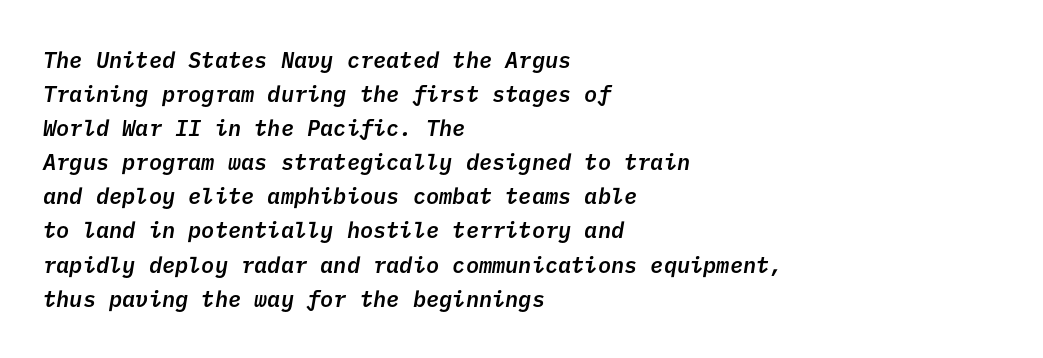
Q: Is the text bold? A: Semi-bold.
Q: Is the text underlined? A: No.
Q: How is the paragraph aligned? A: Left-aligned.
Q: Is the spacing between letters normal or unusually wide? A: Normal.
Q: Is the spacing between lines tight, normal or loose? A: Normal.
